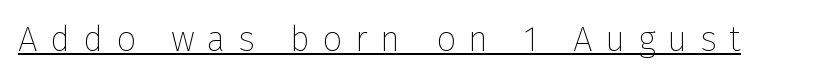
Letterform terminals end flat and unadorned throughout the passage. This sample has the flowing, uneven cadence of proportional lettering. Check the space under the baseline: a stroke is drawn there. Unlike italic type, these characters show no tilt at all. The typeface has the unassuming heft of standard copy or less. The letters are spread apart with noticeably loose tracking.
